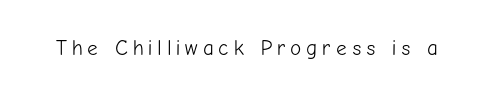
The image shows 21 px text type, upright; set unusually wide letter spacing (+0.23 em), not underlined.
